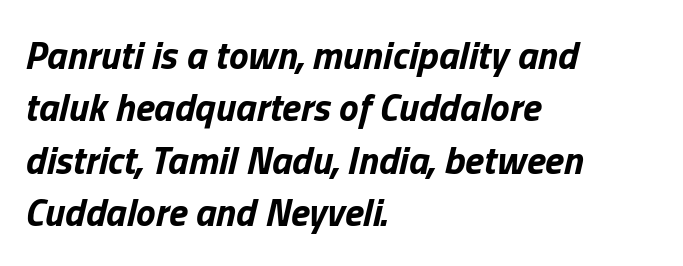
The image shows 39 px bold type, italic (leaning right); set left-aligned, normal line spacing (1.34x), normal letter spacing, not underlined; low stroke contrast and a medium x-height.
